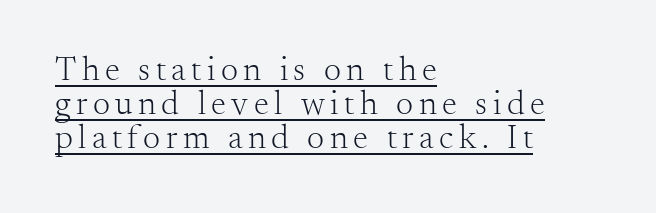
Interline gaps are noticeably narrow in this sample. The font sits on the lighter half of the weight spectrum, regular included. This rendering employs a face with finishing strokes, i.e., a serif. The passage shown is typed in a proportional face where columns would drift. Layout note: lines flush left. Nope, not italic — everything's standing straight.
